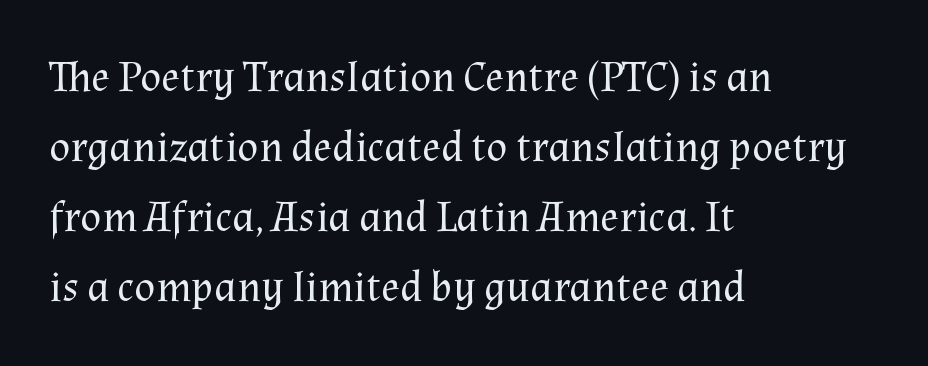
Heaviness? Minimal to ordinary, like unemphasized prose. Regular leading. Descenders are the only things crossing below the line. These lines stack with their left ends in a neat column. Does the lettering tilt? It doesn't — this is upright.
